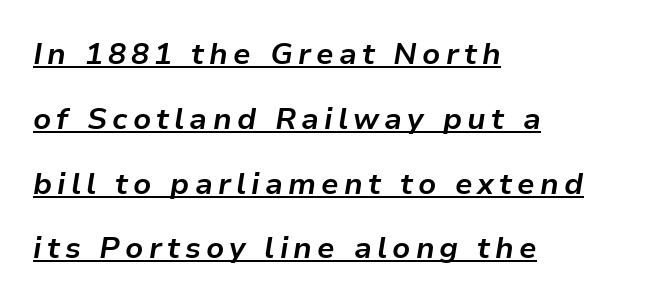
The face used here is proportionally spaced, like ordinary book or web type. This is underlined copy, the kind a proofreader might mark for attention. Tall strokes in this sample are angled rather than plumb. The rendering anchors every line to the left-hand side.
